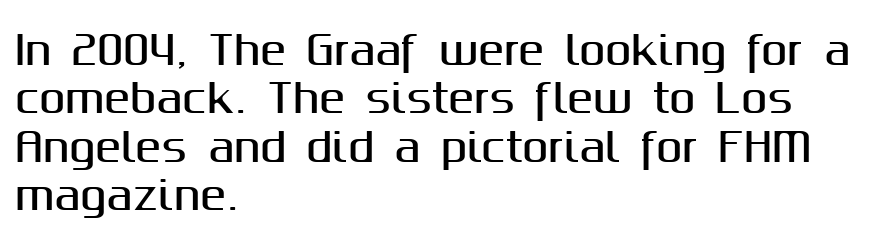
Just letters on the line, the space beneath them empty. Line starts are locked; line ends wander. Standard letterfit; no display-style spreading of the glyphs. What kind of face is this? One without serifs — a sans. Posture: upright roman.
